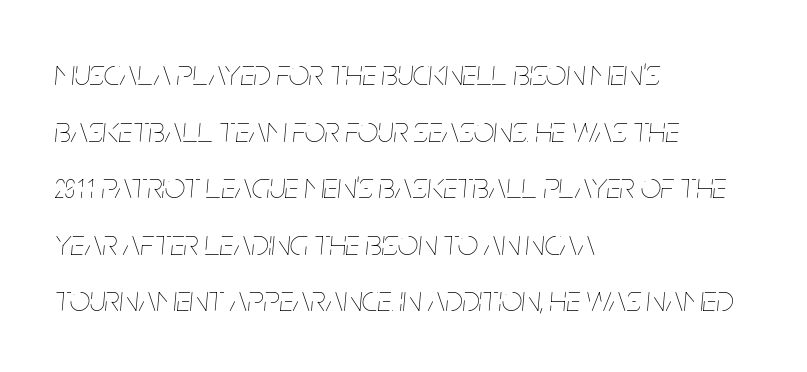
Q: Is the text bold? A: No.
Q: Is the text italic (slanted)? A: Yes, it leans right by about 5 degrees.
Q: Is the text underlined? A: No.
Q: How is the paragraph aligned? A: Left-aligned.
Q: Is the spacing between letters normal or unusually wide? A: Normal.
Q: Is the spacing between lines tight, normal or loose? A: Normal.
Q: Width (condensed, normal, or wide)? A: Condensed.
Q: Stroke contrast? A: Low.
Q: x-height? A: Large.
Q: Monospaced? A: No.
